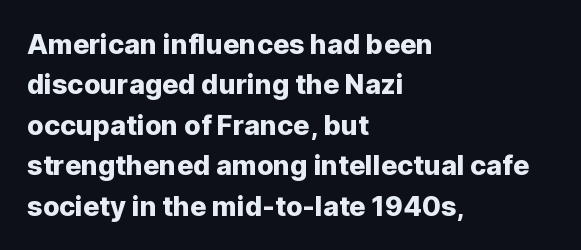
No italicization has been applied; the sample stays upright. This block has exactly the height ordinary leading produces. Students, note that the glyphs here touch the page at normal intervals. Typeset ragged right — the left edge is the straight one.
